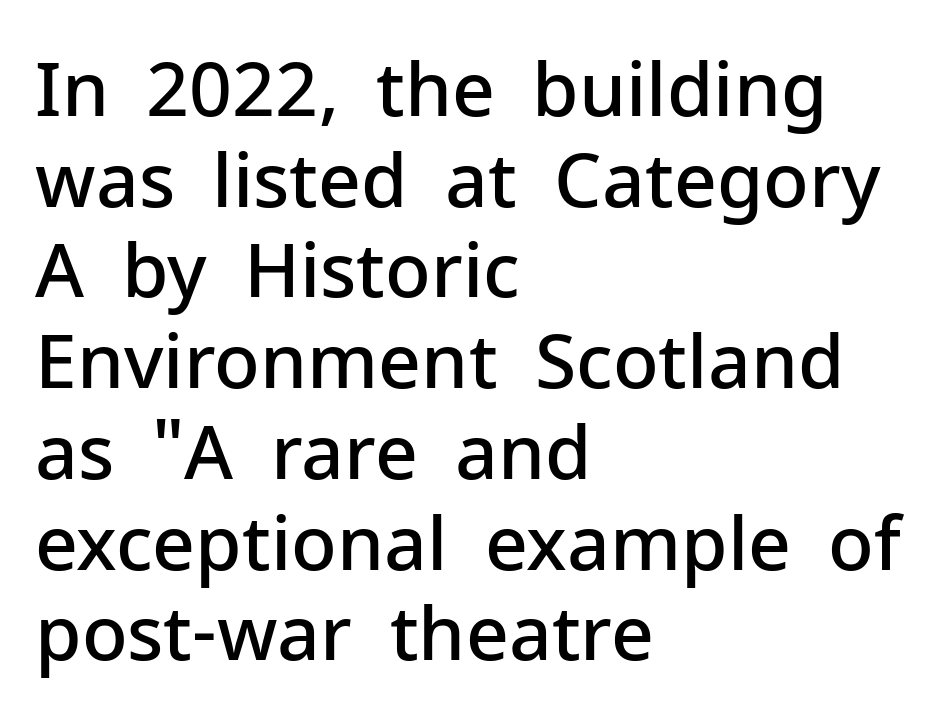
The image shows 75 px semibold sans-serif type, upright; set left-aligned, line spacing 1.21x, normal letter spacing, not underlined; low stroke contrast and a medium x-height.
